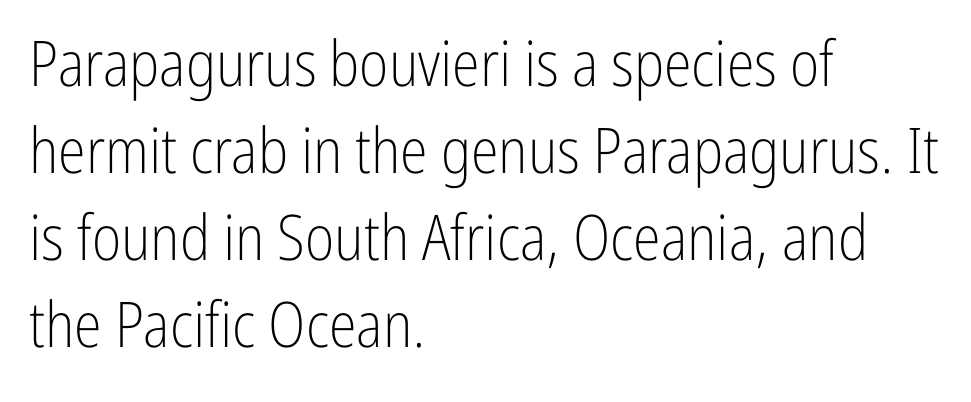
{"serif": "no", "italic": "no", "bold": "no", "weight": "light", "width": "condensed", "stroke_contrast": "low", "x_height": "medium", "monospaced": "no", "underline": "no", "align": "left", "line_spacing": "normal", "line_spacing_ratio": 1.38, "letter_spacing": "normal", "letter_spacing_em": 0.0, "glyph_px": 63}
